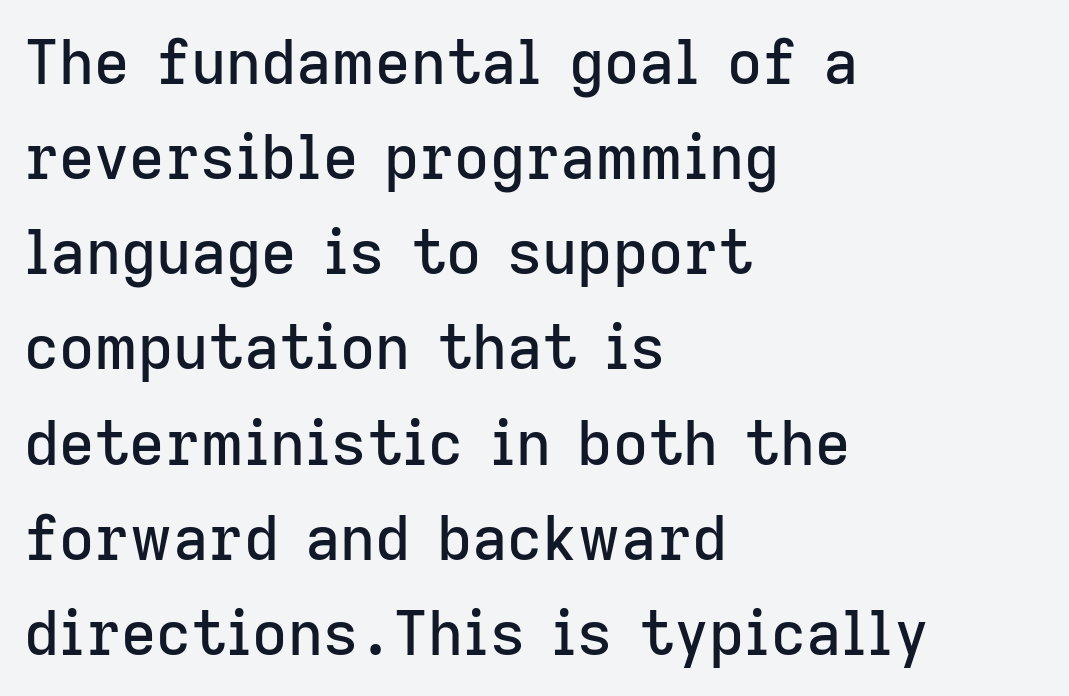
The image shows 61 px sans-serif type, upright; set left-aligned, normal line spacing (1.56x), normal letter spacing, not underlined; low stroke contrast and a medium x-height.
